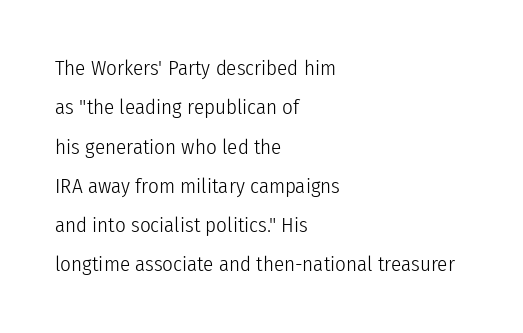
Q: Is the text bold? A: No.
Q: Is the text italic (slanted)? A: No, it is upright.
Q: Is the text underlined? A: No.
Q: How is the paragraph aligned? A: Left-aligned.
Q: Is the spacing between letters normal or unusually wide? A: Normal.
